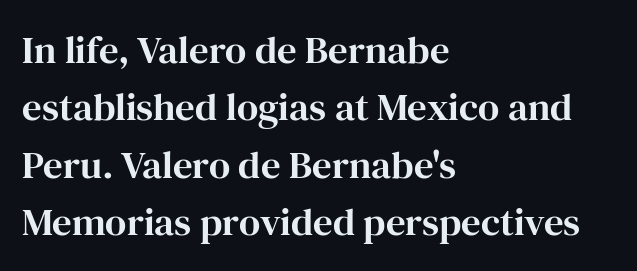
Decoration check: the copy has no underline. Nothing unusual about the tracking: characters are spaced as the font intends. The face used here is proportionally spaced, like ordinary book or web type. Does the leading feel generous? No, just average.
